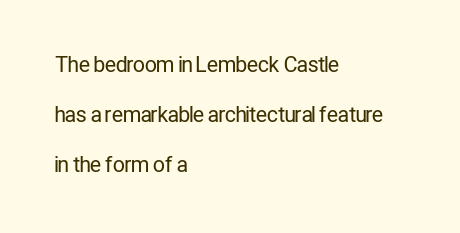
The image shows 21 px text type, upright; set left-aligned, loose line spacing (2.39x), normal letter spacing, not underlined.
